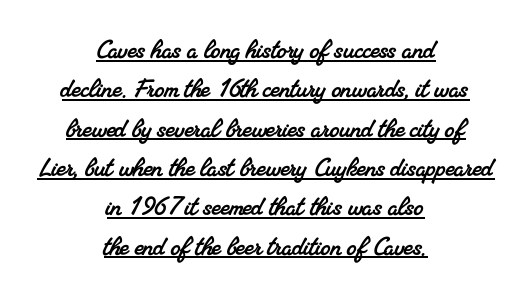
{"serif": "yes", "width": "normal", "stroke_contrast": "medium", "x_height": "small", "monospaced": "no", "underline": "yes", "align": "center", "line_spacing": "normal", "line_spacing_ratio": 1.27, "letter_spacing": "normal", "letter_spacing_em": 0.0, "glyph_px": 31}
